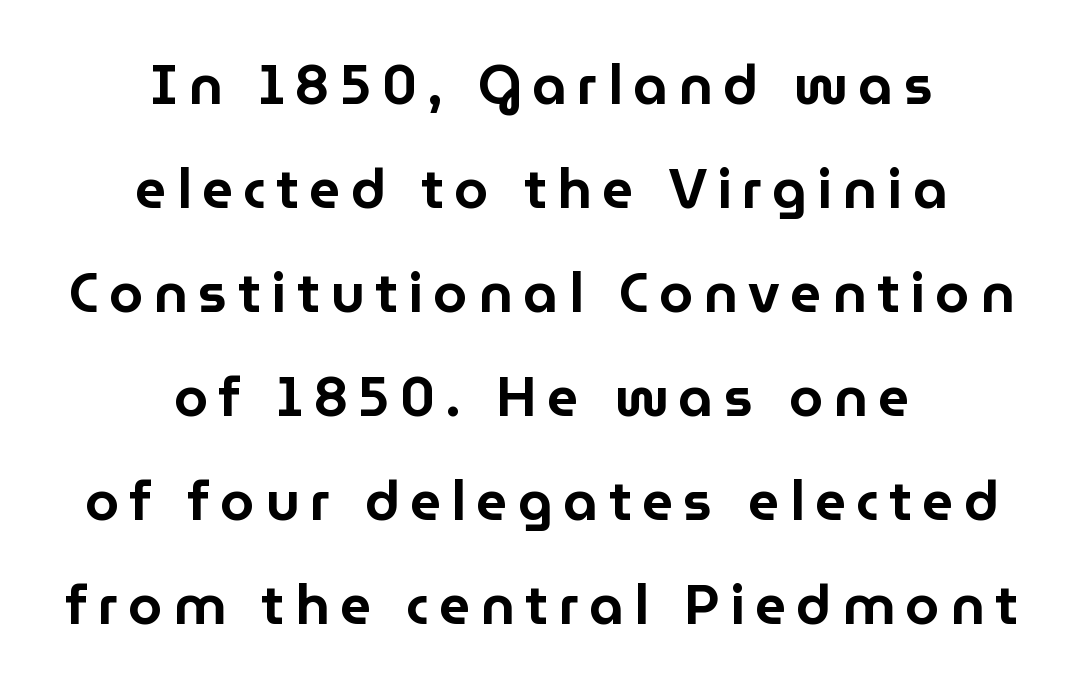
The image shows 55 px sans-serif type, upright; set centered, line spacing 1.89x, not underlined; low stroke contrast and a medium x-height.
